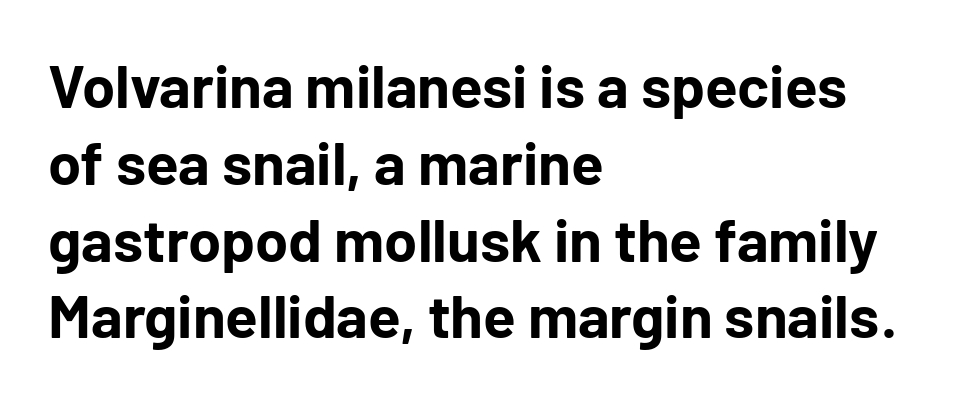
The string is rendered with underlining switched off. On the weight axis this lands at bold, roughly 700. Typographically, this falls in the sans-serif category. There is no visible air inserted between adjacent glyphs.
